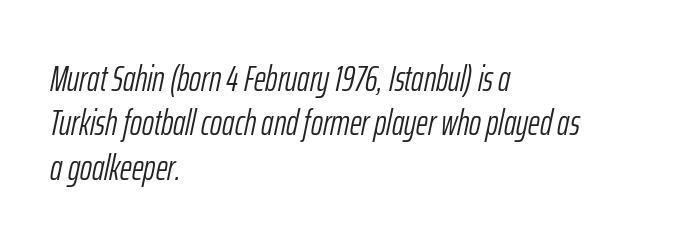
Students, note that the glyphs here touch the page at normal intervals. Looks like regular typesetting: each glyph gets only the width it needs. The compositor pushed each line to the left boundary. A typesetter would mark this as italic. No letter is thick-stroked: the sample isn't bold.
